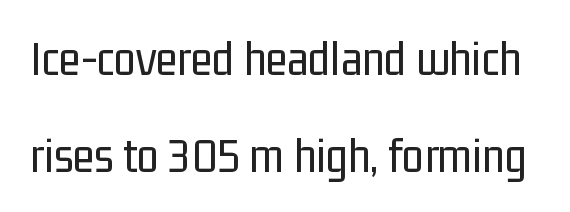
Vertically, the passage feels expansive, rows floating well apart. The tracking reads as untouched default to a designer's eye. Stroke mass is kept to a normal reading level or below. This rendering features lettering with no underline.
